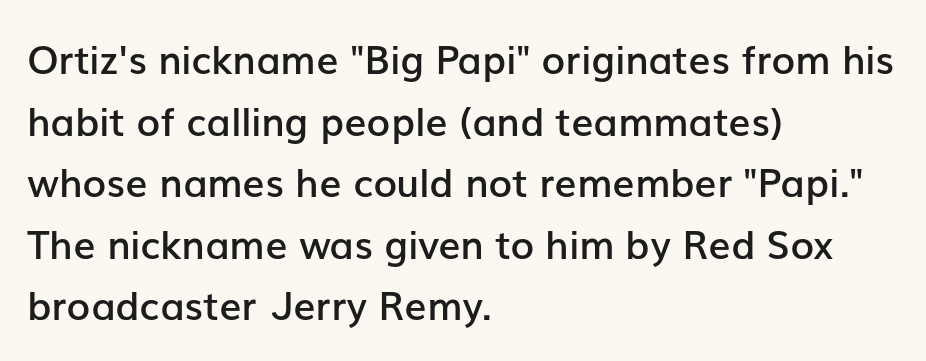
Q: Is the text bold? A: Semi-bold.
Q: Is the text italic (slanted)? A: No, it is upright.
Q: Is the typeface a serif or a sans-serif typeface? A: Sans-serif.
Q: Is the text underlined? A: No.
Q: How is the paragraph aligned? A: Left-aligned.
Q: Is the spacing between letters normal or unusually wide? A: Normal.
Q: Is the spacing between lines tight, normal or loose? A: Normal.
Q: Width (condensed, normal, or wide)? A: Normal.
Q: Stroke contrast? A: Low.
Q: x-height? A: Medium.
Q: Monospaced? A: No.
